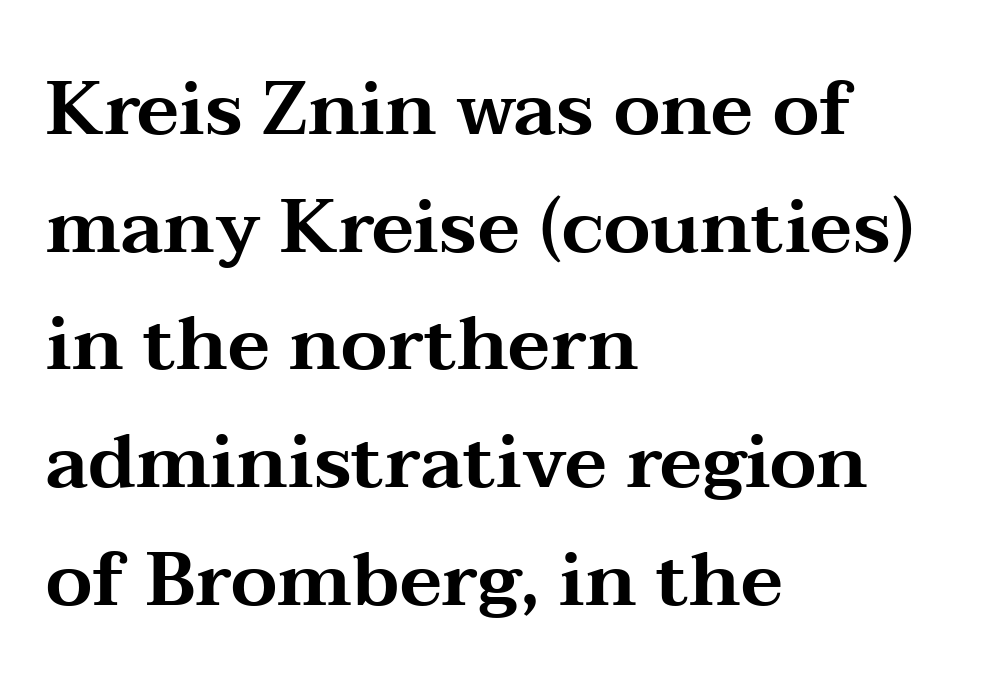
The image shows 75 px wide serif type, upright; set left-aligned, normal line spacing (1.57x), normal letter spacing, not underlined; medium stroke contrast and a medium x-height.
